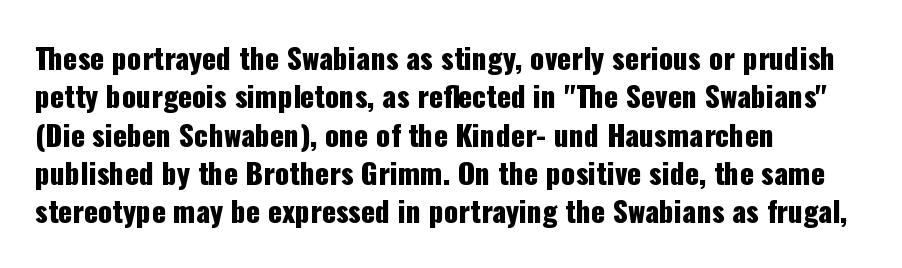
The image shows 29 px condensed sans-serif type, upright; set left-aligned, normal line spacing (1.32x), normal letter spacing, not underlined; low stroke contrast and a medium x-height.
